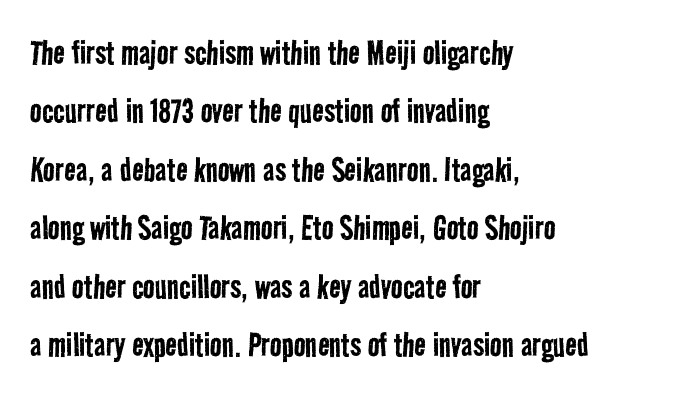
Q: Is the text bold? A: No.
Q: Is the typeface a serif or a sans-serif typeface? A: Sans-serif.
Q: Is the text underlined? A: No.
Q: How is the paragraph aligned? A: Left-aligned.
Q: Is the spacing between letters normal or unusually wide? A: Normal.
Q: Is the spacing between lines tight, normal or loose? A: Normal.
Q: Width (condensed, normal, or wide)? A: Condensed.
Q: Stroke contrast? A: Low.
Q: x-height? A: Medium.
Q: Monospaced? A: No.
